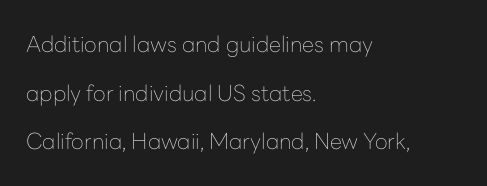
Q: Is the text bold? A: No.
Q: Is the text italic (slanted)? A: No, it is upright.
Q: Is the text underlined? A: No.
Q: How is the paragraph aligned? A: Left-aligned.
Q: Is the spacing between letters normal or unusually wide? A: Normal.
Q: Is the spacing between lines tight, normal or loose? A: Loose.
